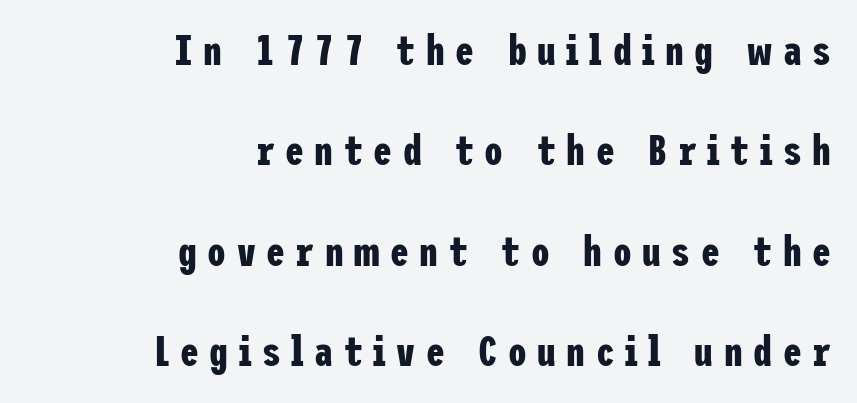
Q: Is the text bold? A: Yes.
Q: Is the text italic (slanted)? A: No, it is upright.
Q: Is the typeface a serif or a sans-serif typeface? A: Sans-serif.
Q: Is the text underlined? A: No.
Q: How is the paragraph aligned? A: Right-aligned.
Q: Is the spacing between letters normal or unusually wide? A: Unusually wide.
Q: Is the spacing between lines tight, normal or loose? A: Loose.
Q: Width (condensed, normal, or wide)? A: Condensed.
Q: Stroke contrast? A: Low.
Q: x-height? A: Medium.
